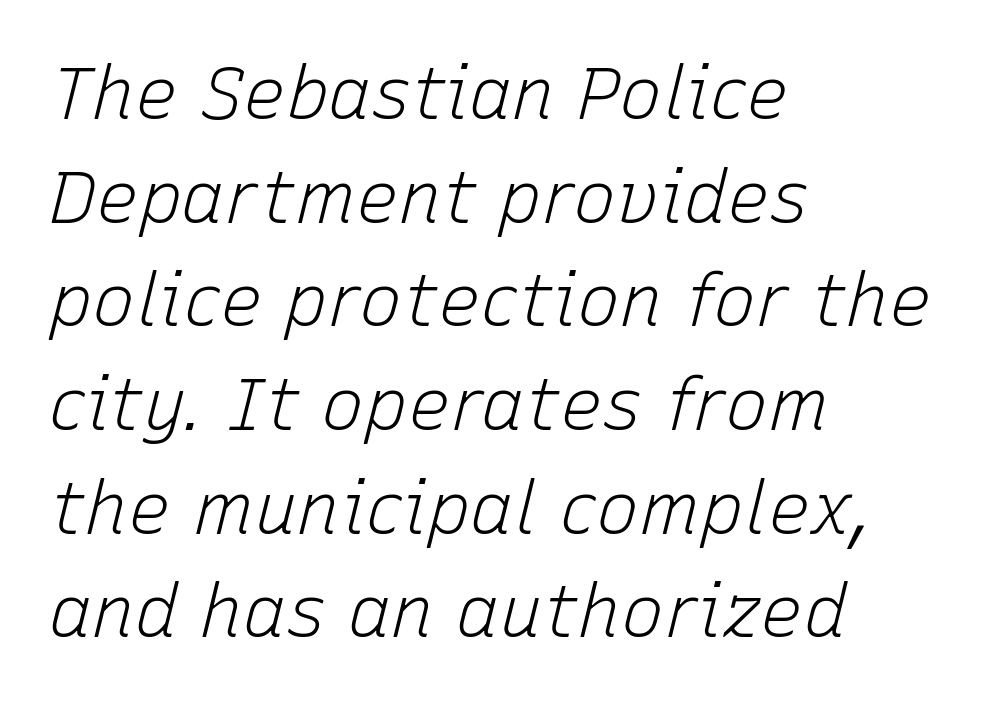
Q: Is the text bold? A: No.
Q: Is the text italic (slanted)? A: Yes, it leans right by about 15 degrees.
Q: Is the text underlined? A: No.
Q: How is the paragraph aligned? A: Left-aligned.
Q: Is the spacing between letters normal or unusually wide? A: Normal.
Q: Is the spacing between lines tight, normal or loose? A: Normal.
Q: Width (condensed, normal, or wide)? A: Normal.
Q: Stroke contrast? A: Low.
Q: x-height? A: Medium.
Q: Monospaced? A: No.
